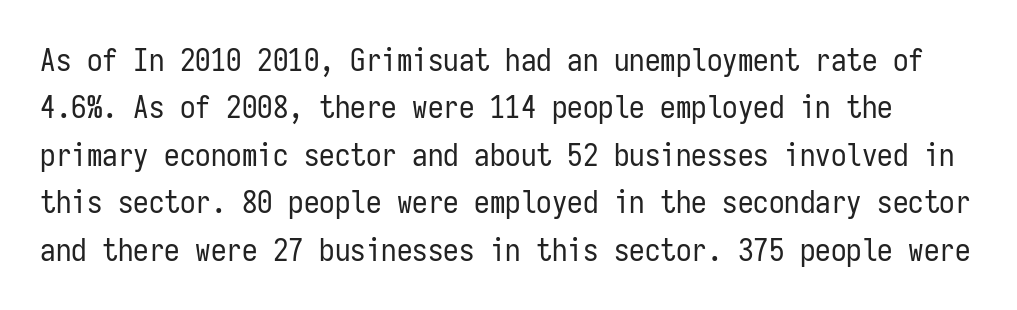
Q: Is the text bold? A: No.
Q: Is the text italic (slanted)? A: No, it is upright.
Q: Is the typeface a serif or a sans-serif typeface? A: Sans-serif.
Q: Is the text underlined? A: No.
Q: Is the spacing between letters normal or unusually wide? A: Normal.
Q: Is the spacing between lines tight, normal or loose? A: Normal.
Q: Width (condensed, normal, or wide)? A: Condensed.
Q: Stroke contrast? A: Low.
Q: x-height? A: Medium.
Q: Monospaced? A: Yes.
